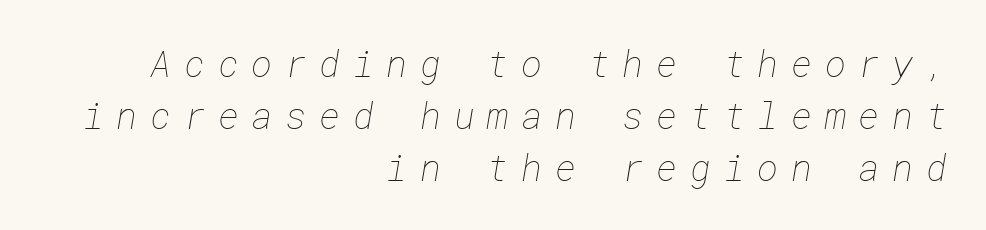
{"bold": "no", "weight": "thin", "width": "normal", "stroke_contrast": "low", "x_height": "medium", "underline": "no", "align": "right", "line_spacing": "normal", "line_spacing_ratio": 1.44, "letter_spacing": "wide", "letter_spacing_em": 0.35, "glyph_px": 36}
